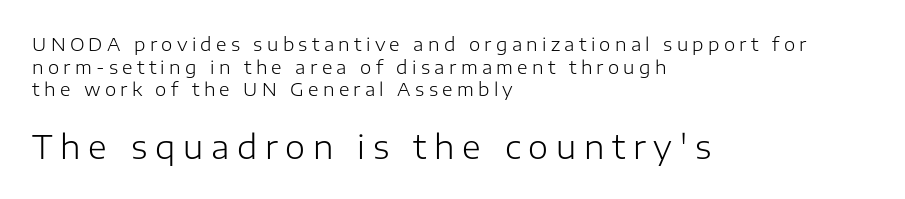
The image shows 32 px light sans-serif type, upright; set left-aligned, normal line spacing (1.26x), unusually wide letter spacing (+0.24 em), not underlined; the second (bottom) block is 1.78x larger; low stroke contrast and a medium x-height.
